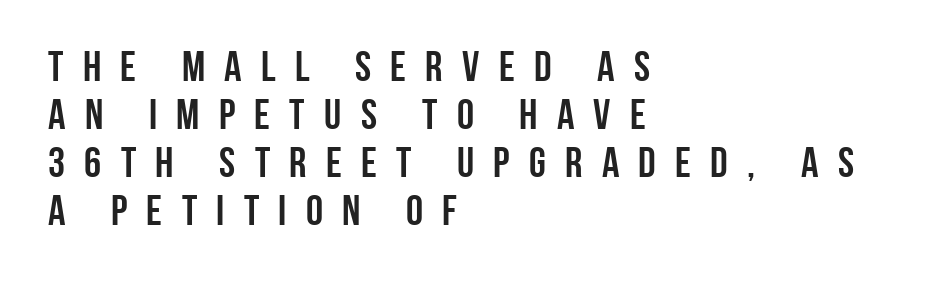
The image shows 43 px semibold, condensed sans-serif type, upright; set left-aligned, tight line spacing (1.12x), unusually wide letter spacing (+0.45 em), not underlined; low stroke contrast and a large x-height.
